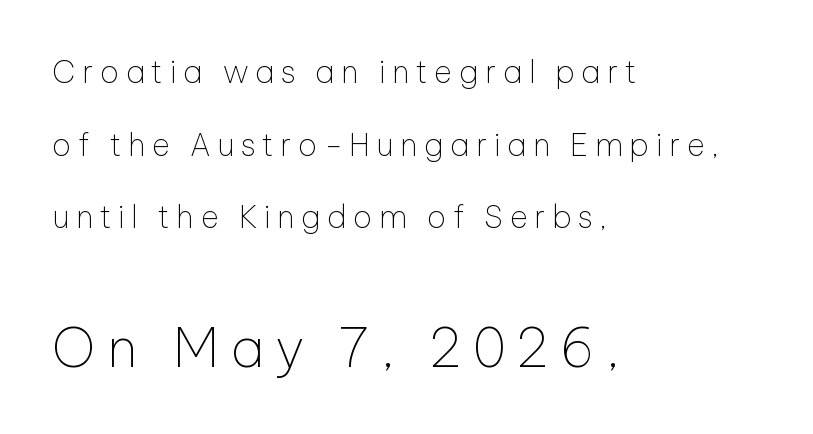
{"serif": "no", "italic": "no", "bold": "no", "weight": "thin", "width": "normal", "stroke_contrast": "low", "x_height": "medium", "monospaced": "no", "underline": "no", "align": "left", "line_spacing": "loose", "line_spacing_ratio": 2.34, "letter_spacing": "wide", "letter_spacing_em": 0.21, "larger_block": "second", "size_ratio": 1.74, "glyph_px": 54}
